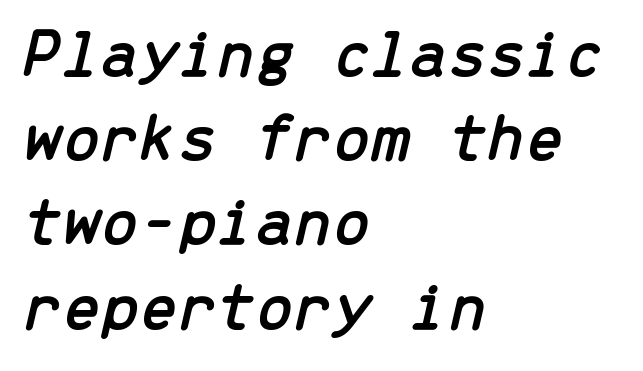
{"italic": "yes", "lean": "right", "slant_degrees": 13, "width": "normal", "stroke_contrast": "low", "x_height": "medium", "monospaced": "yes", "underline": "no", "align": "left", "line_spacing_ratio": 1.22, "letter_spacing": "normal", "letter_spacing_em": 0.0, "glyph_px": 69}
